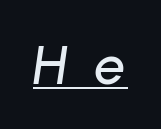
{"italic": "yes", "lean": "right", "slant_degrees": 8, "width": "normal", "stroke_contrast": "low", "x_height": "medium", "monospaced": "no", "underline": "yes", "letter_spacing": "wide", "letter_spacing_em": 0.5, "glyph_px": 55}
